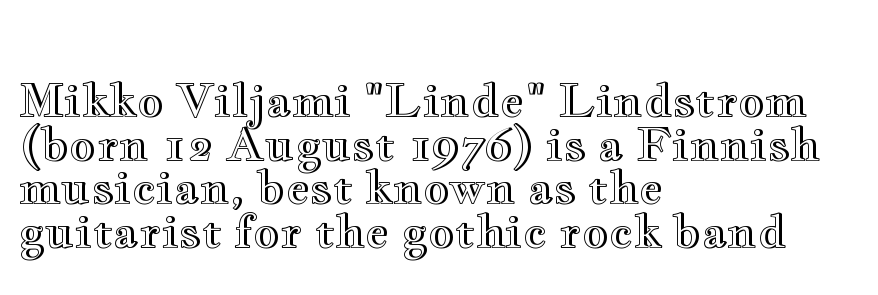
Q: Is the text italic (slanted)? A: No, it is upright.
Q: Is the text underlined? A: No.
Q: How is the paragraph aligned? A: Left-aligned.
Q: Is the spacing between letters normal or unusually wide? A: Normal.
Q: Is the spacing between lines tight, normal or loose? A: Tight.
Q: Width (condensed, normal, or wide)? A: Wide.
Q: x-height? A: Small.
Q: Monospaced? A: No.
